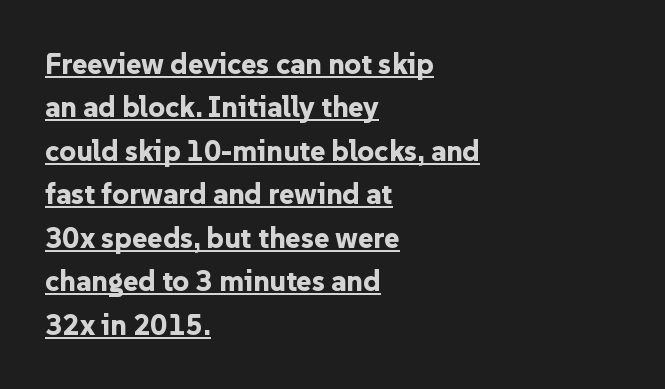
The image shows 29 px bold sans-serif type, upright; set left-aligned, normal line spacing (1.5x), normal letter spacing, underlined; low stroke contrast and a medium x-height.
